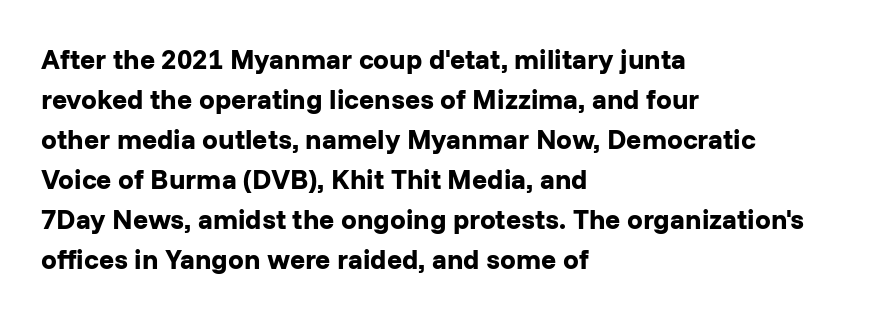
Q: Is the text bold? A: Yes.
Q: Is the text italic (slanted)? A: No, it is upright.
Q: Is the typeface a serif or a sans-serif typeface? A: Sans-serif.
Q: Is the text underlined? A: No.
Q: How is the paragraph aligned? A: Left-aligned.
Q: Is the spacing between letters normal or unusually wide? A: Normal.
Q: Is the spacing between lines tight, normal or loose? A: Normal.
Q: Width (condensed, normal, or wide)? A: Normal.
Q: Stroke contrast? A: Low.
Q: x-height? A: Medium.
Q: Monospaced? A: No.
